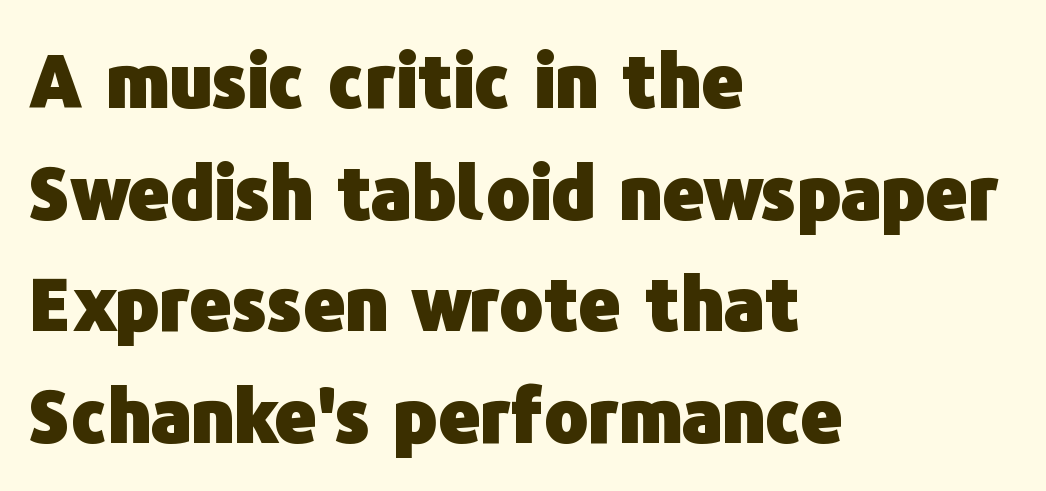
The image shows 73 px heavy sans-serif type, upright; set left-aligned, normal line spacing (1.53x), normal letter spacing, not underlined; low stroke contrast and a medium x-height.
